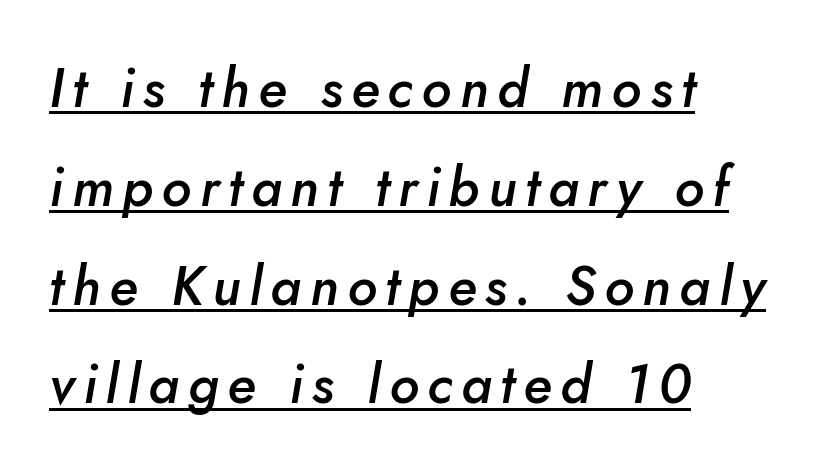
Q: Is the text bold? A: Semi-bold.
Q: Is the text italic (slanted)? A: Yes, it leans right by about 10 degrees.
Q: Is the text underlined? A: Yes.
Q: How is the paragraph aligned? A: Left-aligned.
Q: Width (condensed, normal, or wide)? A: Normal.
Q: Stroke contrast? A: Low.
Q: x-height? A: Small.
Q: Monospaced? A: No.
